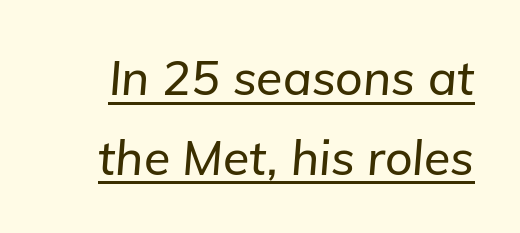
The axis of the letterforms is tilted away from vertical. The letters advance in unequal steps, a hallmark of proportional type. Rows of type keep a routine distance in the vertical direction. The words here are underlined. The type is set solid horizontally, with unmodified tracking.
